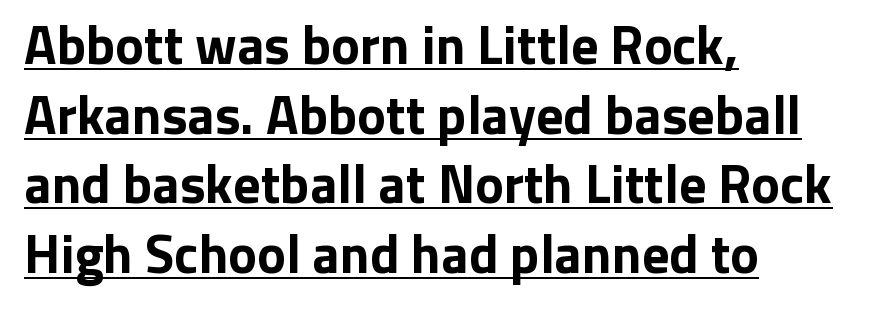
Q: Is the text bold? A: Yes.
Q: Is the text italic (slanted)? A: No, it is upright.
Q: Is the typeface a serif or a sans-serif typeface? A: Sans-serif.
Q: Is the text underlined? A: Yes.
Q: How is the paragraph aligned? A: Left-aligned.
Q: Is the spacing between letters normal or unusually wide? A: Normal.
Q: Is the spacing between lines tight, normal or loose? A: Normal.
Q: Width (condensed, normal, or wide)? A: Normal.
Q: Stroke contrast? A: Low.
Q: x-height? A: Medium.
Q: Monospaced? A: No.
